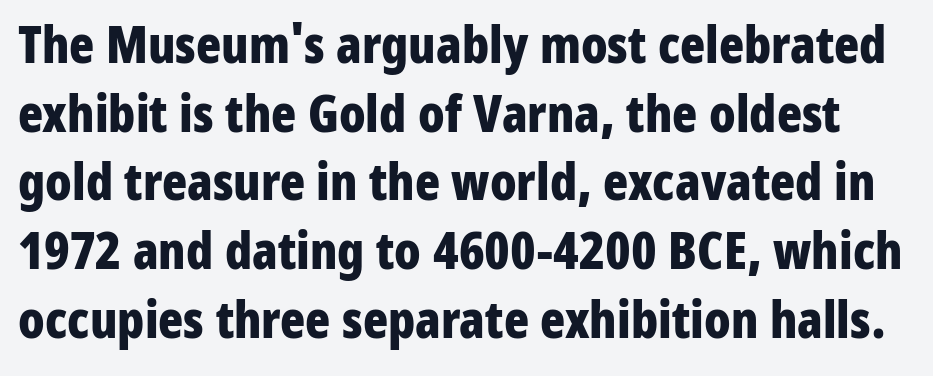
Q: Is the text bold? A: Yes.
Q: Is the text italic (slanted)? A: No, it is upright.
Q: Is the typeface a serif or a sans-serif typeface? A: Sans-serif.
Q: Is the text underlined? A: No.
Q: Is the spacing between letters normal or unusually wide? A: Normal.
Q: Is the spacing between lines tight, normal or loose? A: Normal.
Q: Width (condensed, normal, or wide)? A: Condensed.
Q: Stroke contrast? A: Low.
Q: x-height? A: Medium.
Q: Monospaced? A: No.
